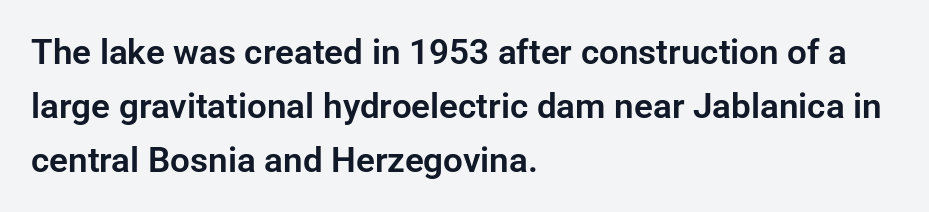
Compared with typical paragraphs, the rows here are spaced about the same. Beneath every word, the page is bare. I'd call this a sans setting — the letters go barefoot. In terms of posture, this sample is upright. Varying glyph widths throughout — classic text-font behaviour.
